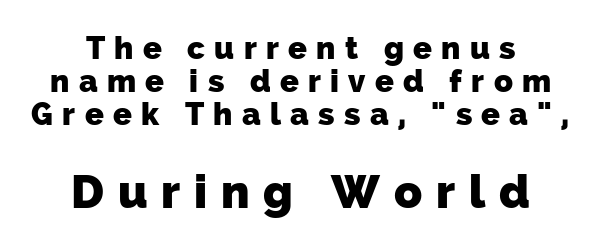
Tracking value appears strongly positive — letters spread wide. The letters advance in unequal steps, a hallmark of proportional type. You could barely slide anything between these rows. Scale increases going downward across the two blocks. The setting favours the middle, as headings and verse often do.
